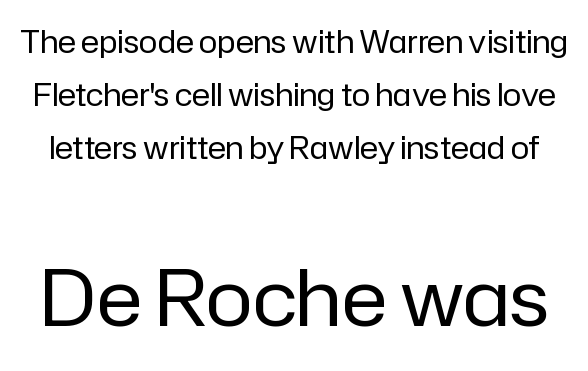
Each word holds together tightly as a unit, with standard inter-letter gaps. The block sitting lower on the canvas is the one with enlarged characters. Glance below the letters and you will spot only blank space. The rendering uses natural spacing where letterforms have individual widths. Heft: none added — not bold.
